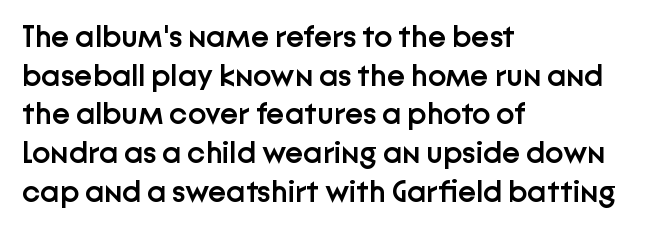
The type is set solid horizontally, with unmodified tracking. The gap between lines stays unmarked. Interline gaps are of average width in this sample. Tall strokes in this sample are plumb rather than angled. Teacher's note: observe the even left margin — that is flush-left alignment. Spacing verdict: proportional, widths tailored to each character.
